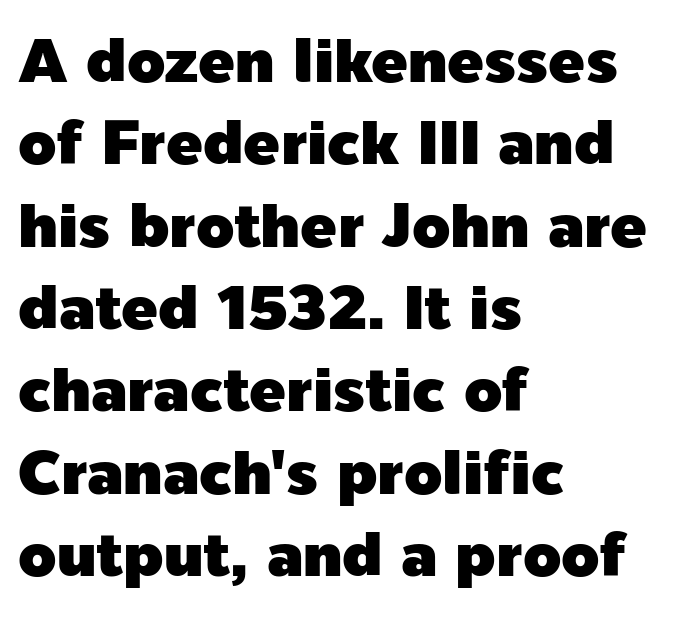
The image shows 61 px sans-serif type, upright; set left-aligned, normal line spacing (1.35x), normal letter spacing, not underlined; a medium x-height.
